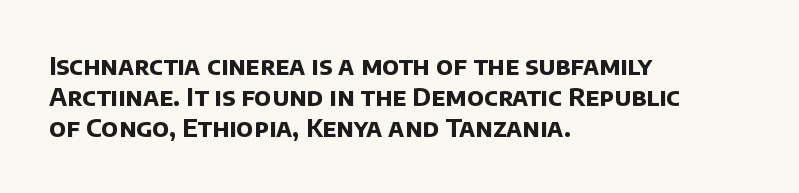
Horizontal alignment here is leftward, the default for most running prose. Rows of type keep a routine distance in the vertical direction. Bare-footed words on every line. Nothing unusual about the tracking: characters are spaced as the font intends.
